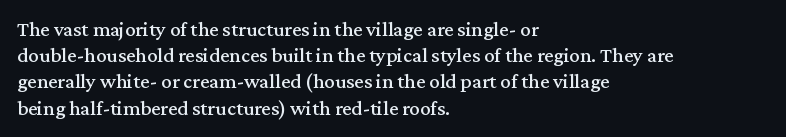
{"italic": "no", "underline": "no", "align": "left", "line_spacing": "normal", "line_spacing_ratio": 1.25, "letter_spacing": "normal", "letter_spacing_em": 0.0, "glyph_px": 21}
